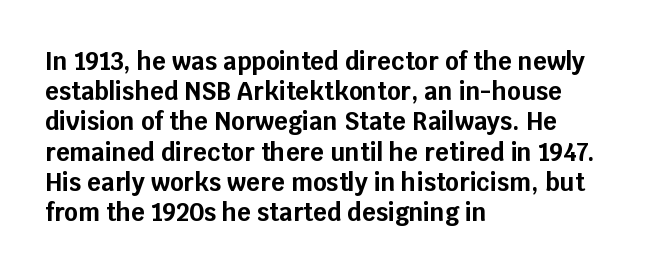
The image shows 24 px bold type, upright; set left-aligned, normal line spacing (1.26x), normal letter spacing, not underlined.
